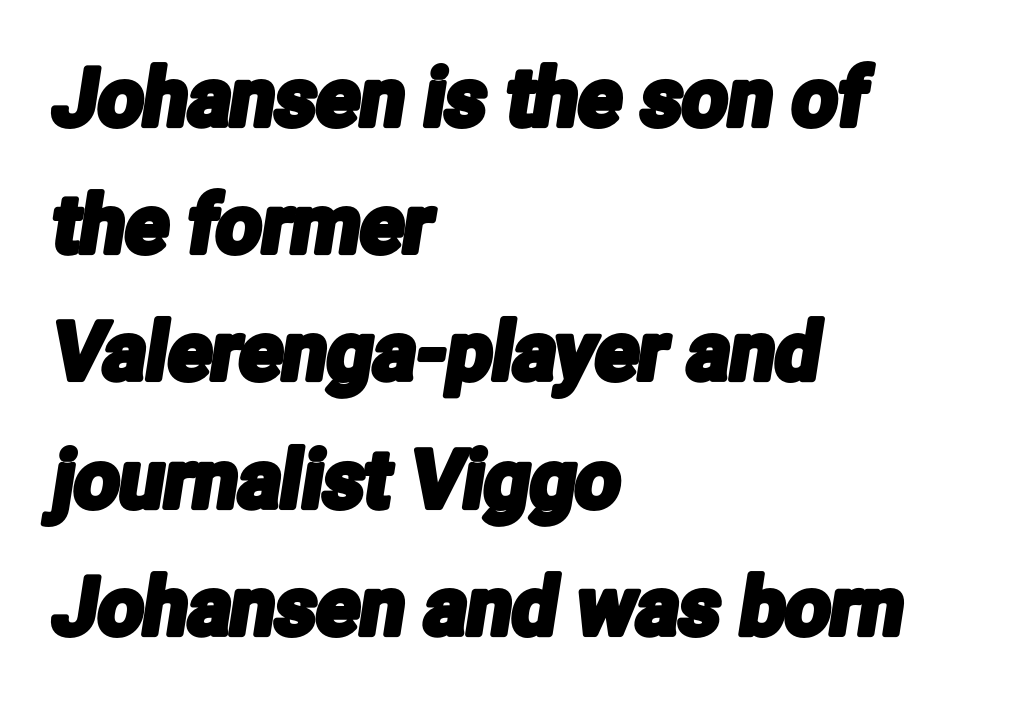
The paragraph has a hard left edge and a soft right edge. Check under the words: just untouched page. What's the leading like? Ordinary, nothing unusual. Each word holds together tightly as a unit, with standard inter-letter gaps.
